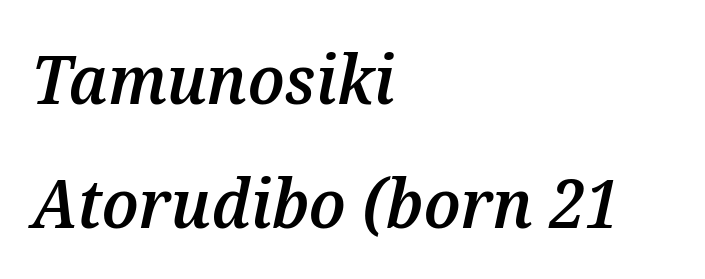
Q: Is the text bold? A: Semi-bold.
Q: Is the text italic (slanted)? A: Yes, it leans right by about 12 degrees.
Q: Is the text underlined? A: No.
Q: How is the paragraph aligned? A: Left-aligned.
Q: Is the spacing between letters normal or unusually wide? A: Normal.
Q: Width (condensed, normal, or wide)? A: Normal.
Q: Stroke contrast? A: Medium.
Q: x-height? A: Medium.
Q: Monospaced? A: No.
